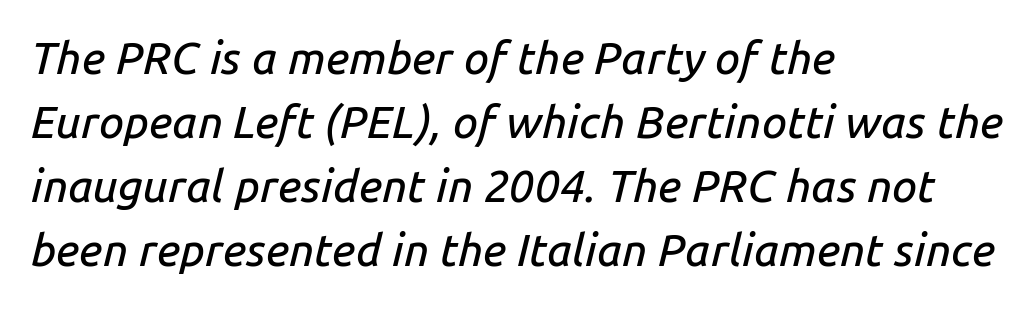
Q: Is the text italic (slanted)? A: Yes, it leans right by about 14 degrees.
Q: Is the text underlined? A: No.
Q: How is the paragraph aligned? A: Left-aligned.
Q: Is the spacing between letters normal or unusually wide? A: Normal.
Q: Is the spacing between lines tight, normal or loose? A: Normal.
Q: Width (condensed, normal, or wide)? A: Normal.
Q: Stroke contrast? A: Low.
Q: x-height? A: Medium.
Q: Monospaced? A: No.
